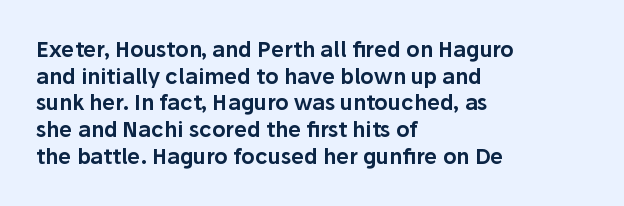
Successive baselines arrive at the customary interval. The space directly below the letters is spotless. The face used here is rendered with its standard letterfit. The rendering anchors every line to the left-hand side.
